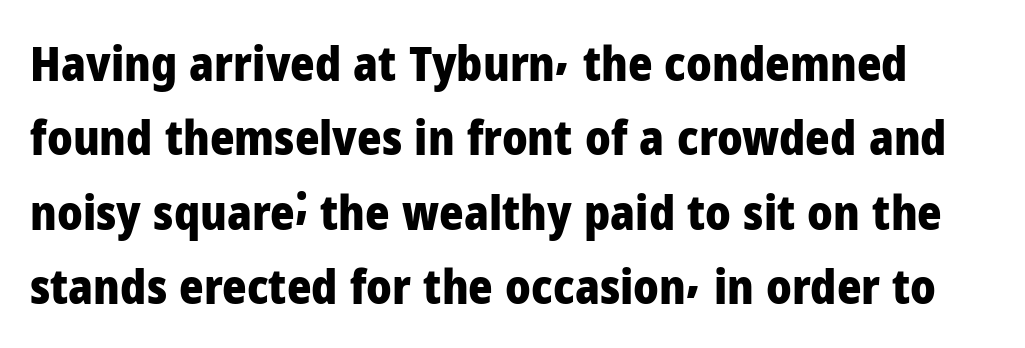
{"serif": "no", "italic": "no", "bold": "yes", "weight": "heavy", "width": "normal", "stroke_contrast": "low", "x_height": "medium", "monospaced": "no", "underline": "no", "line_spacing": "normal", "line_spacing_ratio": 1.58, "letter_spacing": "normal", "letter_spacing_em": 0.0, "glyph_px": 47}
